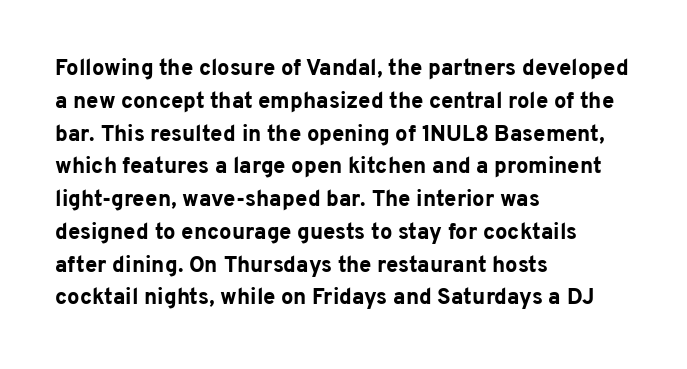
Q: Is the text bold? A: Yes.
Q: Is the text italic (slanted)? A: No, it is upright.
Q: Is the text underlined? A: No.
Q: How is the paragraph aligned? A: Left-aligned.
Q: Is the spacing between letters normal or unusually wide? A: Normal.
Q: Is the spacing between lines tight, normal or loose? A: Normal.
